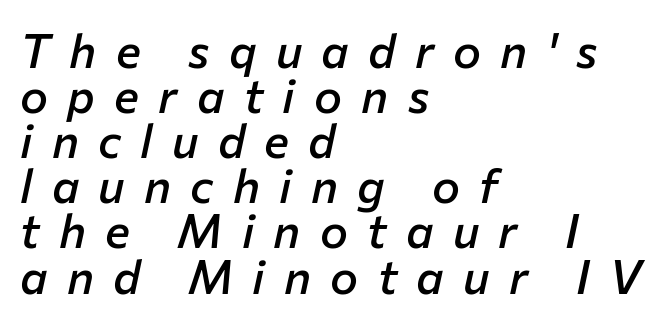
Q: Is the text bold? A: Semi-bold.
Q: Is the text italic (slanted)? A: Yes, it leans right by about 12 degrees.
Q: Is the text underlined? A: No.
Q: How is the paragraph aligned? A: Left-aligned.
Q: Is the spacing between letters normal or unusually wide? A: Unusually wide.
Q: Is the spacing between lines tight, normal or loose? A: Tight.
Q: Width (condensed, normal, or wide)? A: Normal.
Q: Stroke contrast? A: Low.
Q: x-height? A: Medium.
Q: Monospaced? A: No.
